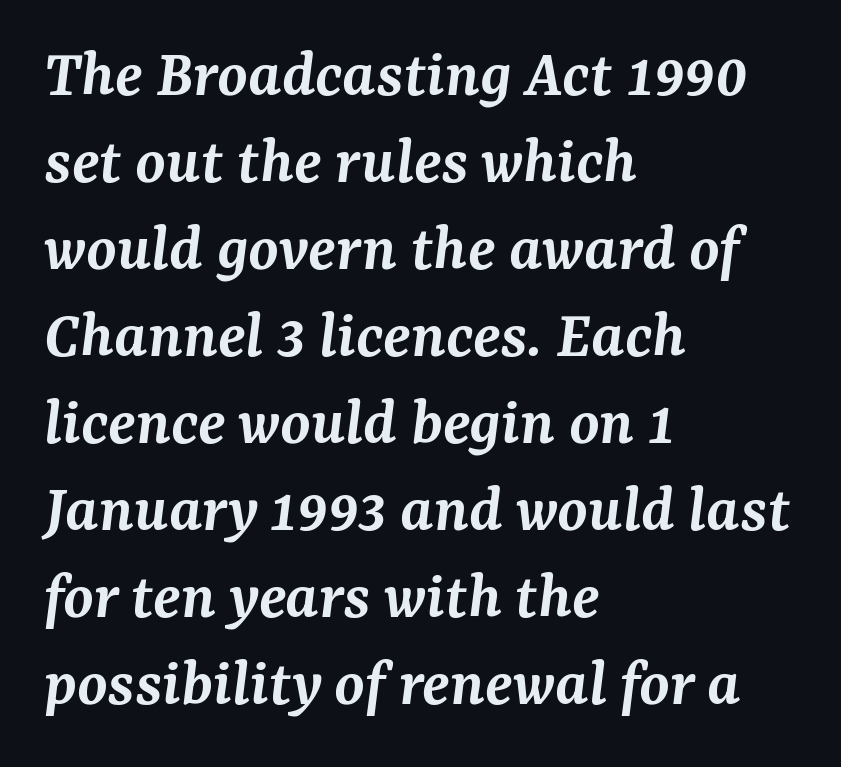
The image shows 69 px semibold serif type, italic (leaning right); set left-aligned, normal line spacing (1.26x), normal letter spacing, not underlined; medium stroke contrast and a medium x-height.
